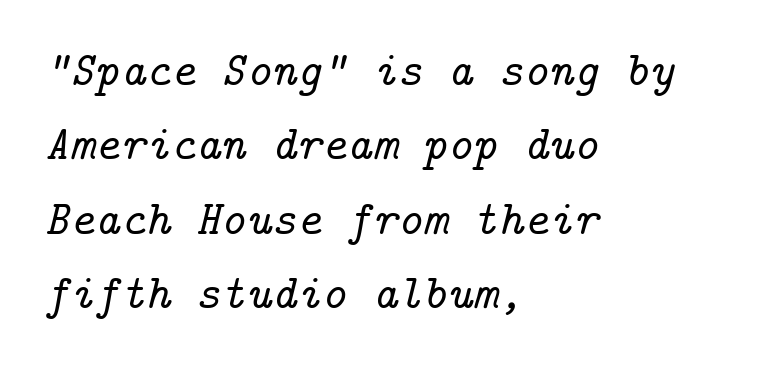
{"serif": "yes", "italic": "yes", "lean": "right", "slant_degrees": 14, "width": "normal", "stroke_contrast": "low", "x_height": "medium", "underline": "no", "align": "left", "line_spacing": "normal", "line_spacing_ratio": 1.55, "letter_spacing": "normal", "letter_spacing_em": 0.0, "glyph_px": 48}
